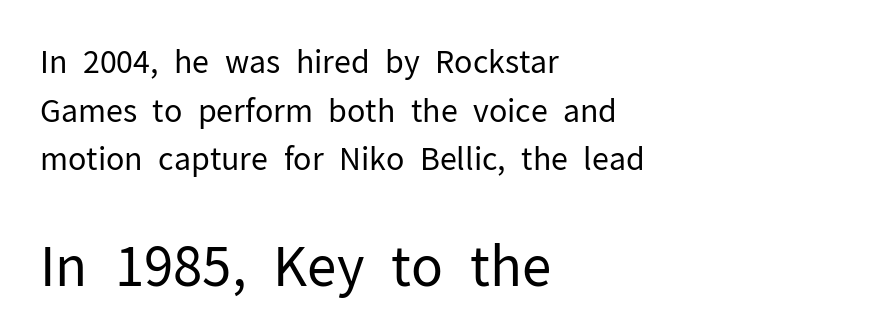
{"serif": "no", "italic": "no", "bold": "no", "weight": "regular", "width": "normal", "stroke_contrast": "low", "x_height": "medium", "monospaced": "no", "underline": "no", "align": "left", "line_spacing": "normal", "line_spacing_ratio": 1.57, "letter_spacing": "normal", "letter_spacing_em": 0.0, "larger_block": "second", "size_ratio": 1.74, "glyph_px": 54}
